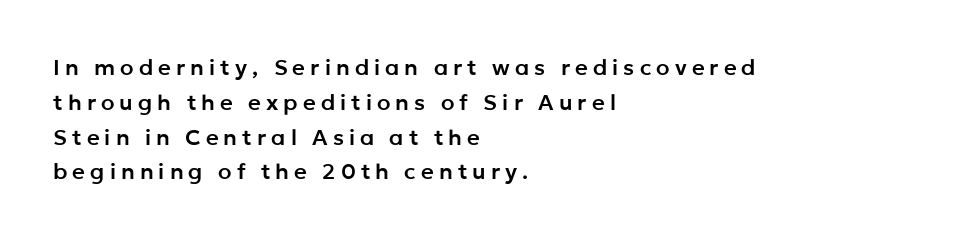
The image shows 22 px text type, upright; set left-aligned, normal line spacing (1.58x), unusually wide letter spacing (+0.23 em), not underlined.
